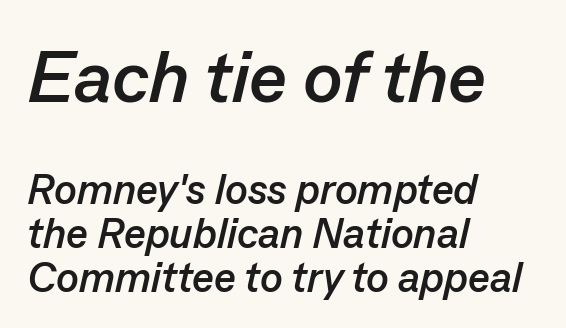
{"italic": "yes", "lean": "right", "slant_degrees": 13, "bold": "yes", "weight": "semibold", "width": "normal", "stroke_contrast": "low", "x_height": "medium", "monospaced": "no", "underline": "no", "align": "left", "line_spacing": "tight", "line_spacing_ratio": 1.04, "letter_spacing": "normal", "letter_spacing_em": 0.0, "larger_block": "first", "size_ratio": 1.74, "glyph_px": 73}
